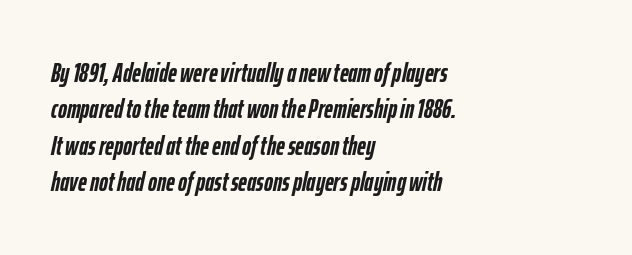
Q: Is the text bold? A: Yes.
Q: Is the text italic (slanted)? A: Yes, it leans right by about 12 degrees.
Q: Is the text underlined? A: No.
Q: How is the paragraph aligned? A: Left-aligned.
Q: Is the spacing between letters normal or unusually wide? A: Normal.
Q: Is the spacing between lines tight, normal or loose? A: Normal.
